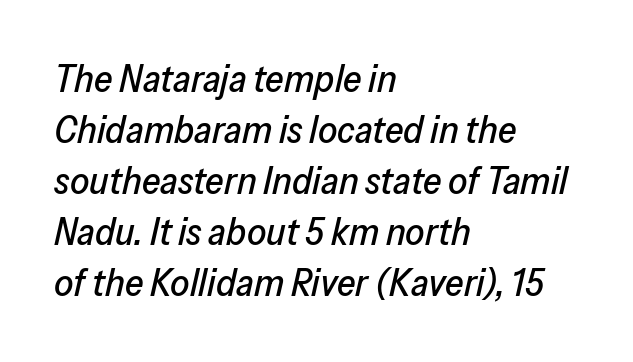
The image shows 38 px text type, italic (leaning right); set left-aligned, normal line spacing (1.34x), normal letter spacing, not underlined; low stroke contrast and a medium x-height.
